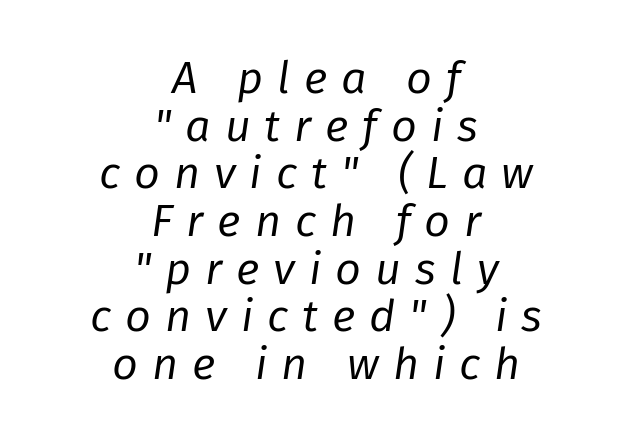
The image shows 45 px regular-weight type, italic (leaning right); set centered, tight line spacing (1.06x), unusually wide letter spacing (+0.31 em), not underlined; low stroke contrast and a medium x-height.
